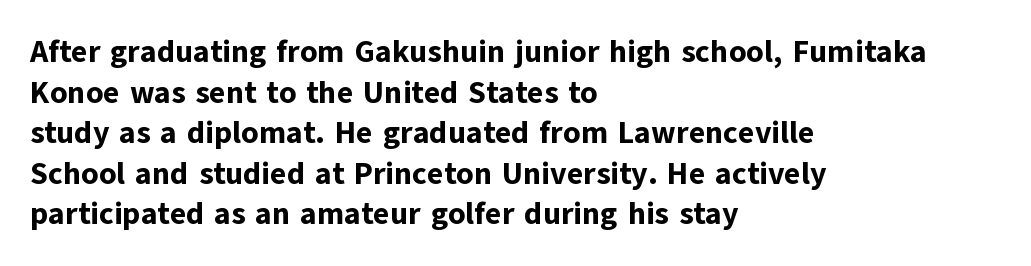
The face used here is proportionally spaced, like ordinary book or web type. Typesetter's note: full bold, strokes at maximum text heaviness. This is the regular roman posture of the typeface. The lines in this sample share a left origin and differ only in where they stop.
